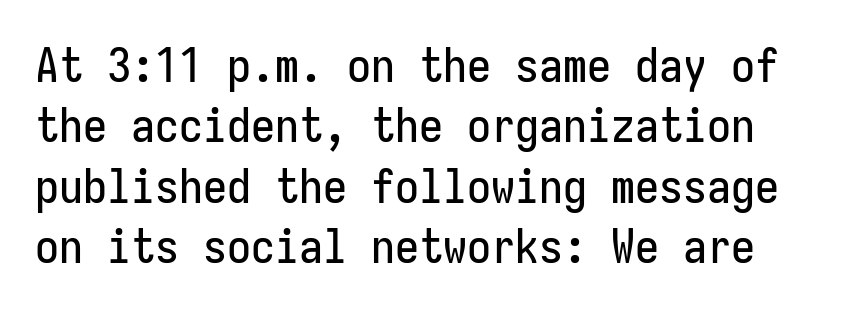
The image shows 48 px condensed sans-serif type, upright, monospaced; set normal line spacing (1.26x), normal letter spacing, not underlined; low stroke contrast and a medium x-height.
